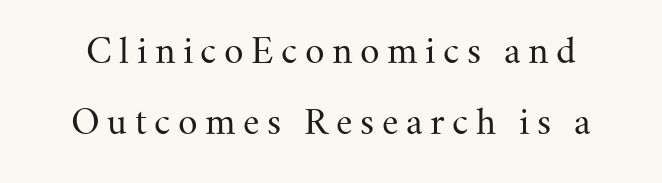
The image shows 34 px regular-weight serif type, upright; set loose line spacing (2.09x), unusually wide letter spacing (+0.22 em), not underlined; medium stroke contrast and a small x-height.
